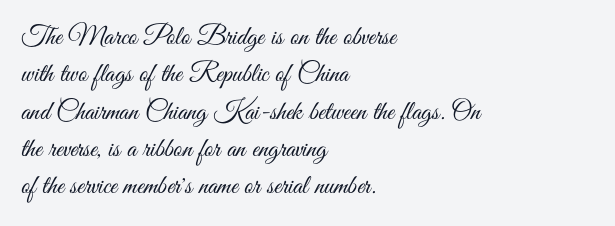
{"bold": "no", "underline": "no", "align": "left", "line_spacing": "normal", "line_spacing_ratio": 1.38, "letter_spacing": "normal", "letter_spacing_em": 0.0, "glyph_px": 27}
